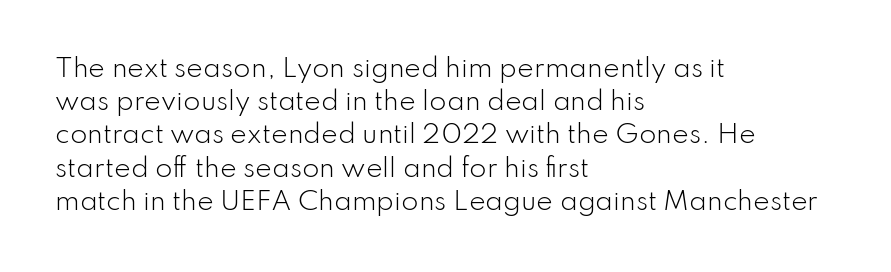
{"italic": "no", "bold": "no", "underline": "no", "align": "left", "line_spacing": "normal", "line_spacing_ratio": 1.33, "letter_spacing": "normal", "letter_spacing_em": 0.0, "glyph_px": 25}
